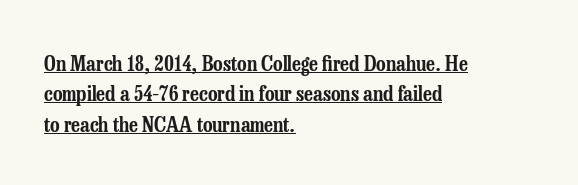
Q: Is the text italic (slanted)? A: No, it is upright.
Q: Is the text underlined? A: Yes.
Q: How is the paragraph aligned? A: Left-aligned.
Q: Is the spacing between letters normal or unusually wide? A: Normal.
Q: Is the spacing between lines tight, normal or loose? A: Normal.
